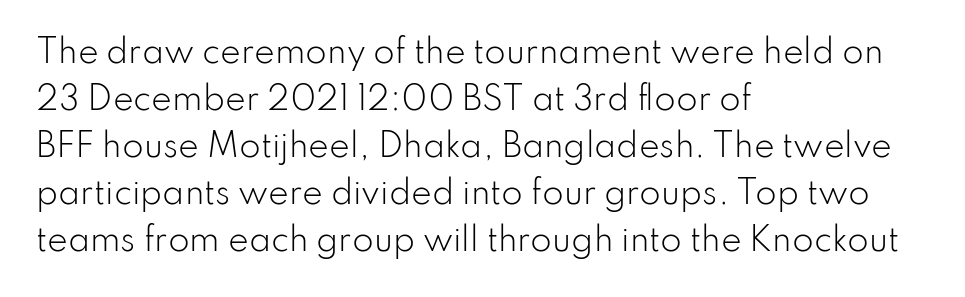
{"serif": "no", "italic": "no", "bold": "no", "weight": "light", "width": "normal", "stroke_contrast": "low", "x_height": "small", "monospaced": "no", "underline": "no", "align": "left", "line_spacing": "normal", "line_spacing_ratio": 1.52, "letter_spacing": "normal", "letter_spacing_em": 0.0, "glyph_px": 31}
